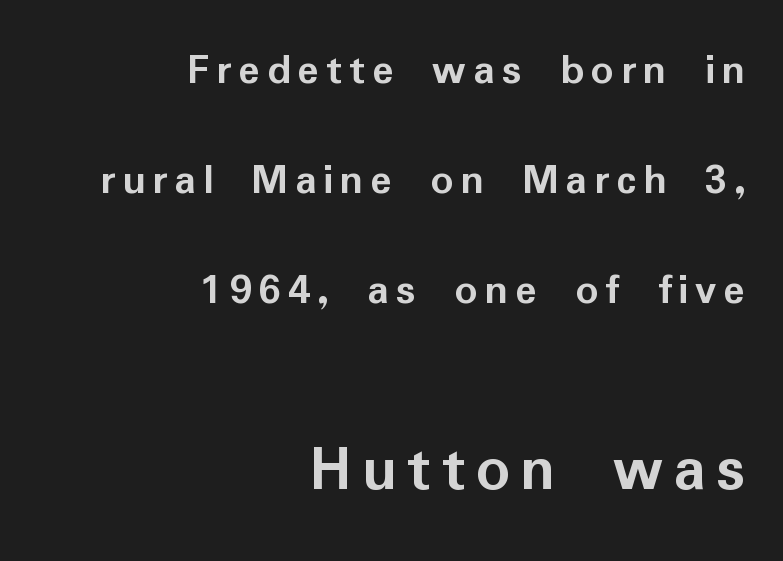
What weight is shown? A full bold with thick strokes. Spacing verdict: proportional, widths tailored to each character. What kind of face is this? One without serifs — a sans. Decoration check: the copy has no underline.
